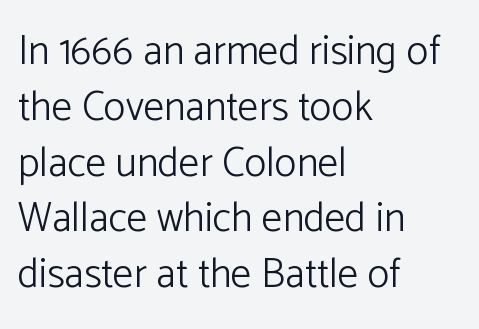
{"serif": "no", "italic": "no", "bold": "no", "weight": "light", "width": "normal", "stroke_contrast": "low", "x_height": "medium", "monospaced": "no", "underline": "no", "align": "left", "line_spacing": "normal", "line_spacing_ratio": 1.36, "letter_spacing": "normal", "letter_spacing_em": 0.0, "glyph_px": 41}
